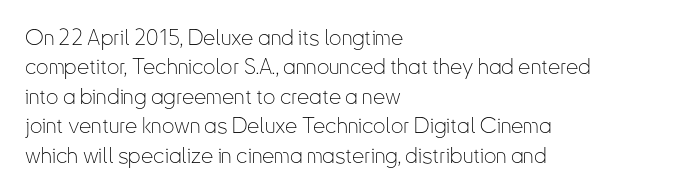
Bare-footed words on every line. Every stem runs plumb, perpendicular to the baseline. The typesetting does not lean heavy: it is not bold. Tracking value appears to be zero — textbook default spacing. The vertical gap from one line to the next is medium.
